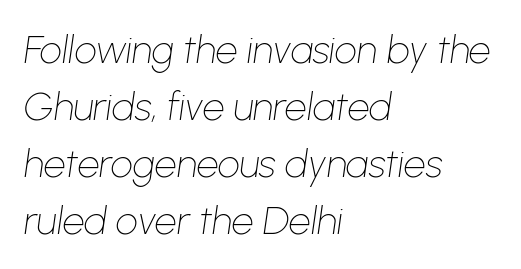
Q: Is the text bold? A: No.
Q: Is the text italic (slanted)? A: Yes, it leans right by about 8 degrees.
Q: Is the text underlined? A: No.
Q: How is the paragraph aligned? A: Left-aligned.
Q: Is the spacing between letters normal or unusually wide? A: Normal.
Q: Is the spacing between lines tight, normal or loose? A: Normal.
Q: Width (condensed, normal, or wide)? A: Normal.
Q: Stroke contrast? A: Low.
Q: x-height? A: Medium.
Q: Monospaced? A: No.
